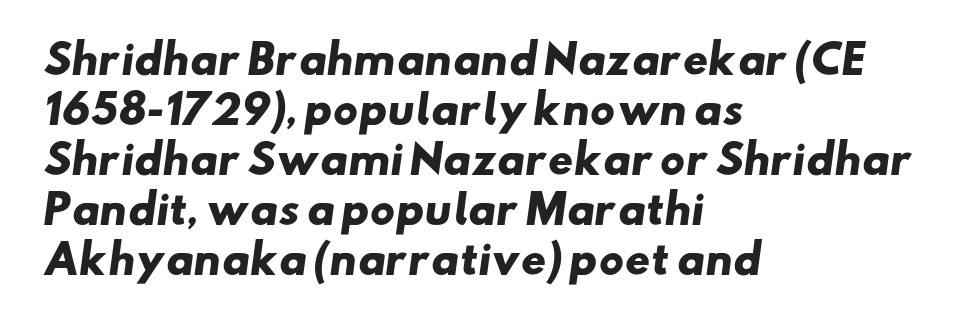
The image shows 39 px heavy, wide sans-serif type; set left-aligned, normal line spacing (1.28x), normal letter spacing, not underlined; low stroke contrast and a small x-height.
